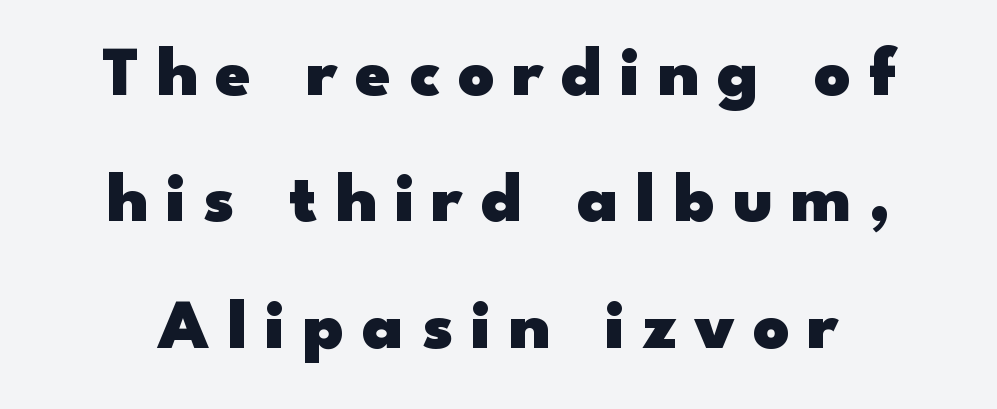
{"serif": "no", "italic": "no", "bold": "yes", "weight": "heavy", "width": "wide", "stroke_contrast": "low", "x_height": "small", "monospaced": "no", "underline": "no", "line_spacing_ratio": 1.78, "letter_spacing": "wide", "letter_spacing_em": 0.25, "glyph_px": 71}
